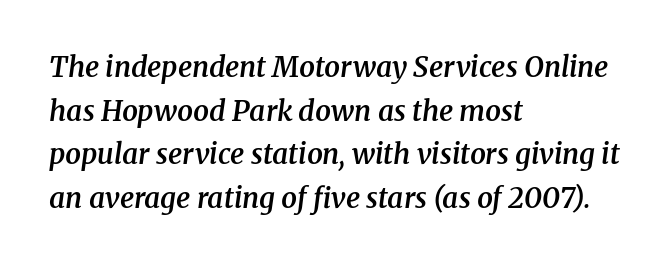
{"serif": "yes", "italic": "yes", "lean": "right", "slant_degrees": 8, "bold": "semi", "weight": "semibold", "width": "normal", "stroke_contrast": "medium", "x_height": "medium", "monospaced": "no", "underline": "no", "align": "left", "line_spacing": "normal", "line_spacing_ratio": 1.56, "letter_spacing": "normal", "letter_spacing_em": 0.0, "glyph_px": 28}
